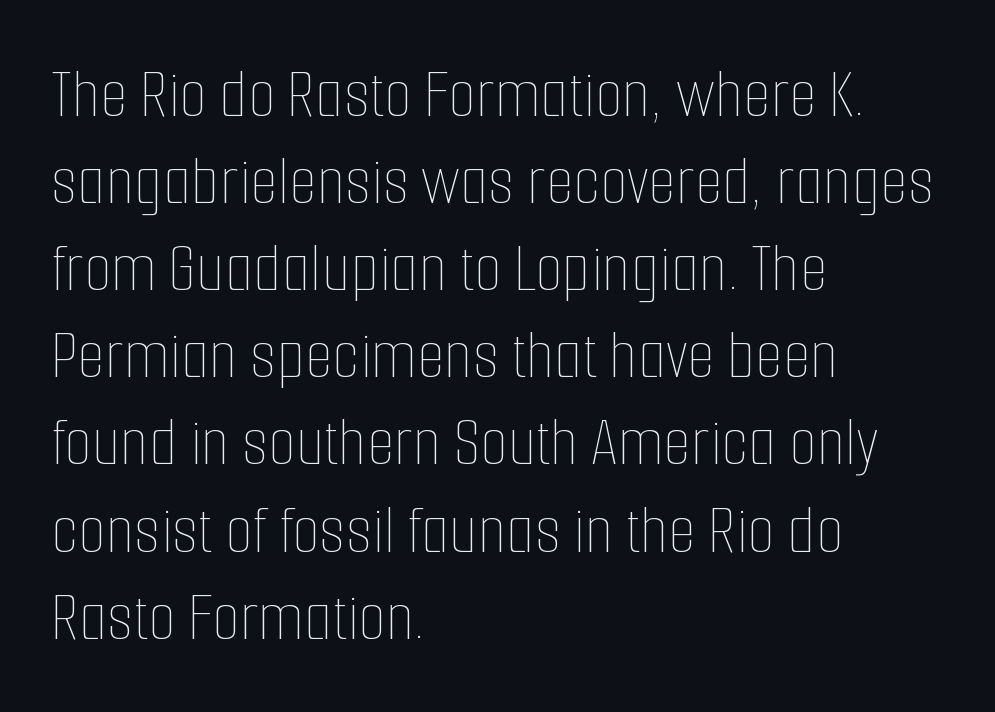
{"italic": "no", "bold": "no", "weight": "thin", "width": "condensed", "stroke_contrast": "low", "x_height": "medium", "monospaced": "no", "underline": "no", "align": "left", "line_spacing_ratio": 1.21, "letter_spacing": "normal", "letter_spacing_em": 0.0, "glyph_px": 72}
